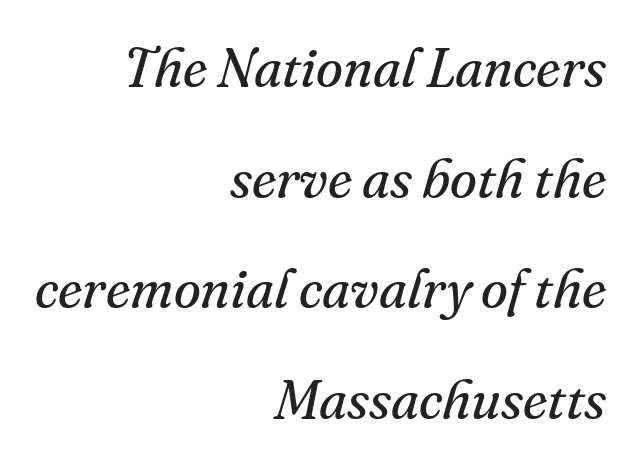
{"serif": "yes", "italic": "yes", "lean": "right", "slant_degrees": 16, "bold": "no", "weight": "regular", "width": "normal", "stroke_contrast": "medium", "x_height": "small", "monospaced": "no", "underline": "no", "align": "right", "line_spacing": "loose", "line_spacing_ratio": 2.01, "letter_spacing": "normal", "letter_spacing_em": 0.0, "glyph_px": 55}
